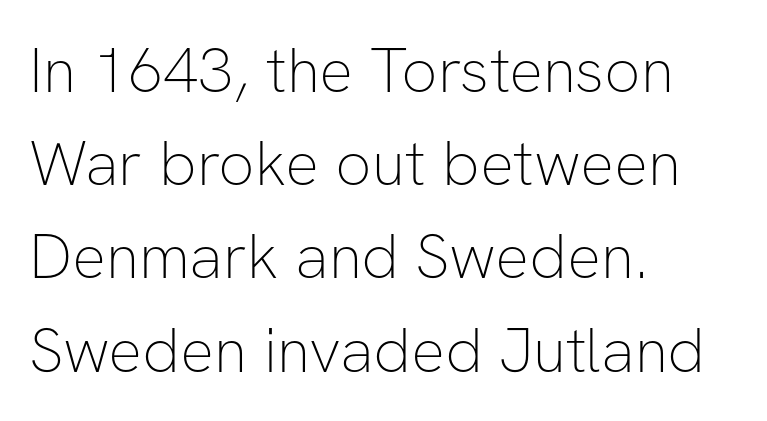
The image shows 63 px thin sans-serif type, upright; set left-aligned, normal line spacing (1.48x), normal letter spacing, not underlined; low stroke contrast and a medium x-height.
